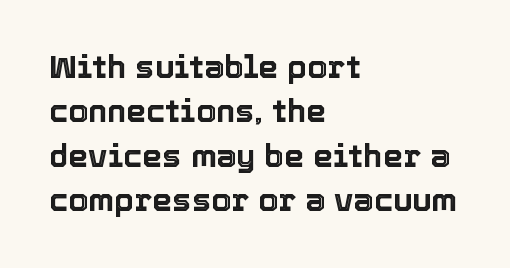
Q: Is the text italic (slanted)? A: No, it is upright.
Q: Is the text underlined? A: No.
Q: How is the paragraph aligned? A: Left-aligned.
Q: Is the spacing between letters normal or unusually wide? A: Normal.
Q: Is the spacing between lines tight, normal or loose? A: Normal.
Q: Width (condensed, normal, or wide)? A: Normal.
Q: x-height? A: Medium.
Q: Monospaced? A: No.
